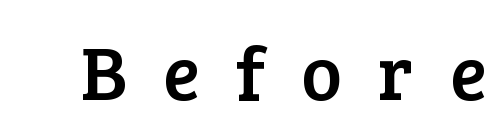
Q: Is the text italic (slanted)? A: No, it is upright.
Q: Is the typeface a serif or a sans-serif typeface? A: Serif.
Q: Is the text underlined? A: No.
Q: Is the spacing between letters normal or unusually wide? A: Unusually wide.
Q: Width (condensed, normal, or wide)? A: Normal.
Q: Stroke contrast? A: Low.
Q: x-height? A: Medium.
Q: Monospaced? A: No.
